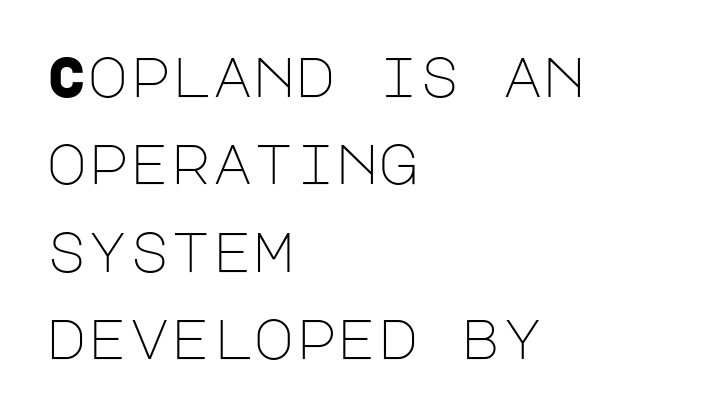
Caption: face not bold, strokes unweighted. A bare baseline throughout the passage. Line starts are locked; line ends wander. Between one letter and the next there's only the usual sliver of space. No feet cap the strokes, marking this as sans-serif type.
